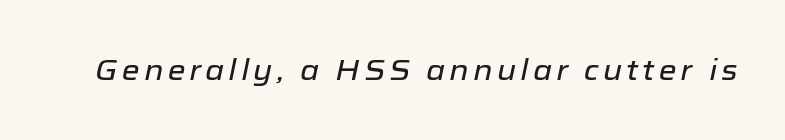
The image shows 29 px text type, italic (leaning right); set not underlined; low stroke contrast and a medium x-height.
